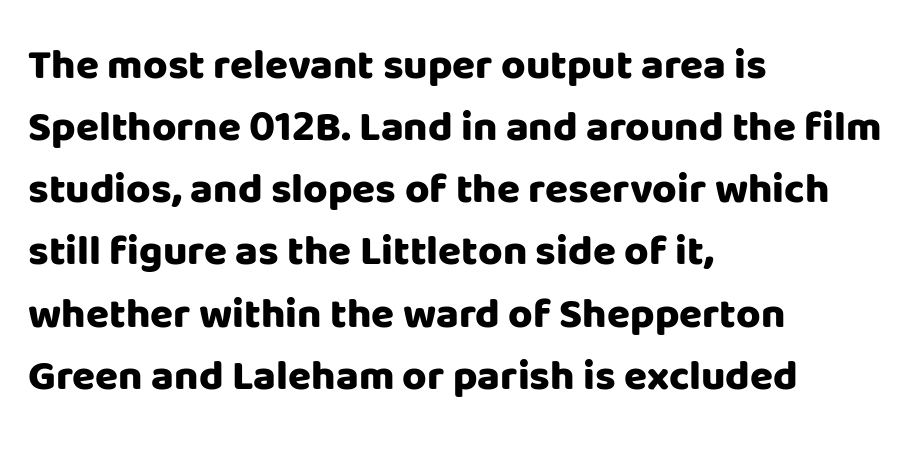
Q: Is the text bold? A: Yes.
Q: Is the text italic (slanted)? A: No, it is upright.
Q: Is the typeface a serif or a sans-serif typeface? A: Sans-serif.
Q: Is the text underlined? A: No.
Q: How is the paragraph aligned? A: Left-aligned.
Q: Is the spacing between letters normal or unusually wide? A: Normal.
Q: Is the spacing between lines tight, normal or loose? A: Normal.
Q: Width (condensed, normal, or wide)? A: Normal.
Q: Stroke contrast? A: Low.
Q: x-height? A: Large.
Q: Monospaced? A: No.
